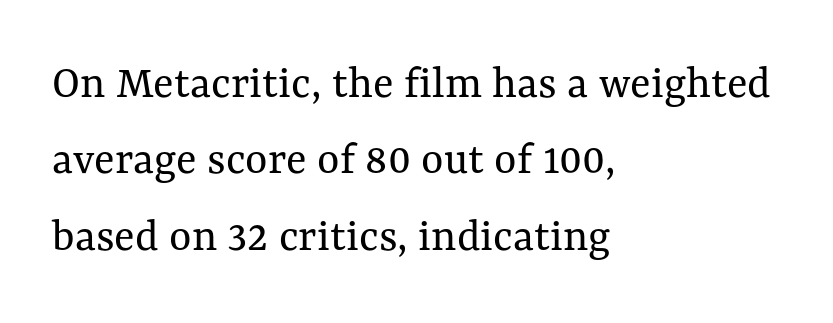
Q: Is the text bold? A: No.
Q: Is the text italic (slanted)? A: No, it is upright.
Q: Is the text underlined? A: No.
Q: How is the paragraph aligned? A: Left-aligned.
Q: Is the spacing between letters normal or unusually wide? A: Normal.
Q: Is the spacing between lines tight, normal or loose? A: Normal.
Q: Width (condensed, normal, or wide)? A: Normal.
Q: Stroke contrast? A: Medium.
Q: x-height? A: Medium.
Q: Monospaced? A: No.
